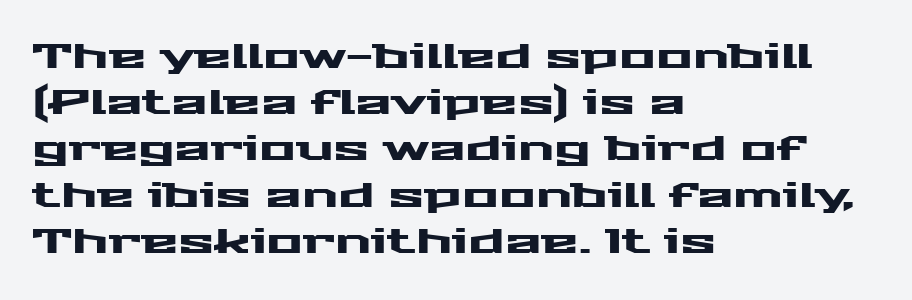
The line texture is even and compact thanks to regular tracking. All the whitespace from short lines collects on the right. The letters carry no serifs — their stems end cleanly without finishing strokes. Do the characters align in a grid? No, the font is proportional. Honestly, there is no underline to notice here at all. Is there much room between lines? A standard amount, neither cramped nor airy.
